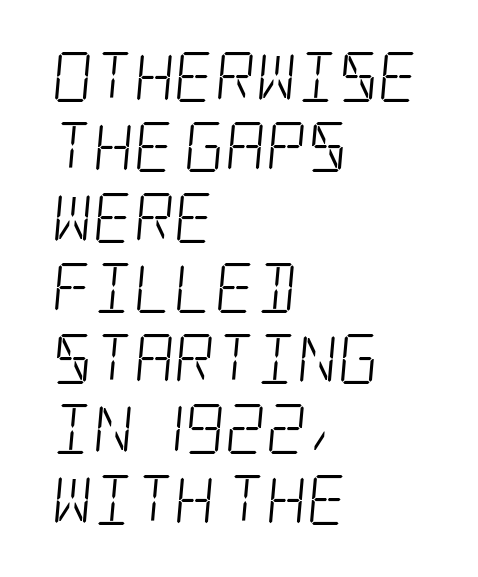
{"serif": "yes", "bold": "no", "weight": "light", "width": "condensed", "stroke_contrast": "low", "x_height": "large", "underline": "no", "align": "left", "line_spacing": "normal", "line_spacing_ratio": 1.41, "letter_spacing": "normal", "letter_spacing_em": 0.0, "glyph_px": 50}
